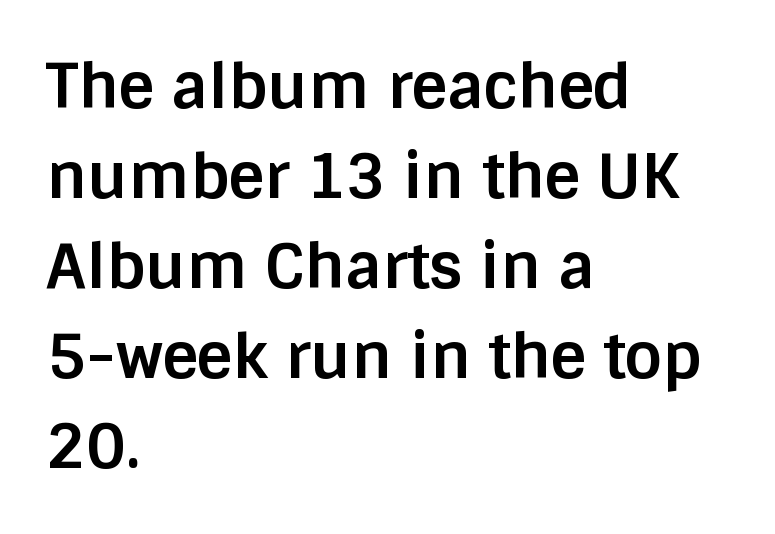
The image shows 62 px bold sans-serif type, upright; set left-aligned, normal line spacing (1.45x), normal letter spacing, not underlined; low stroke contrast and a large x-height.
